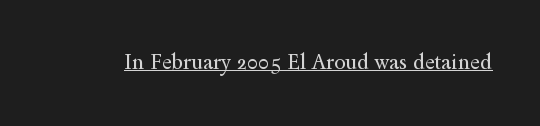
Q: Is the text bold? A: No.
Q: Is the text italic (slanted)? A: No, it is upright.
Q: Is the text underlined? A: Yes.
Q: Is the spacing between letters normal or unusually wide? A: Normal.
